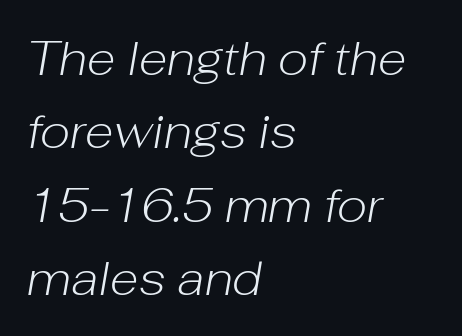
Q: Is the text bold? A: No.
Q: Is the text italic (slanted)? A: Yes, it leans right by about 10 degrees.
Q: Is the text underlined? A: No.
Q: How is the paragraph aligned? A: Left-aligned.
Q: Is the spacing between letters normal or unusually wide? A: Normal.
Q: Is the spacing between lines tight, normal or loose? A: Normal.
Q: Width (condensed, normal, or wide)? A: Normal.
Q: Stroke contrast? A: Low.
Q: x-height? A: Medium.
Q: Monospaced? A: No.
